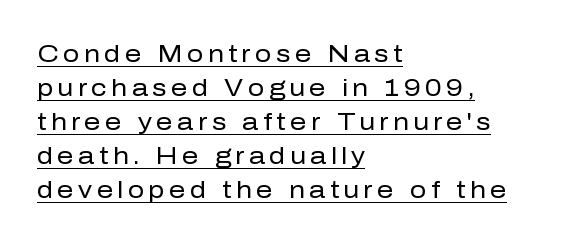
The image shows 23 px text type, upright; set left-aligned, normal line spacing (1.48x), underlined.
